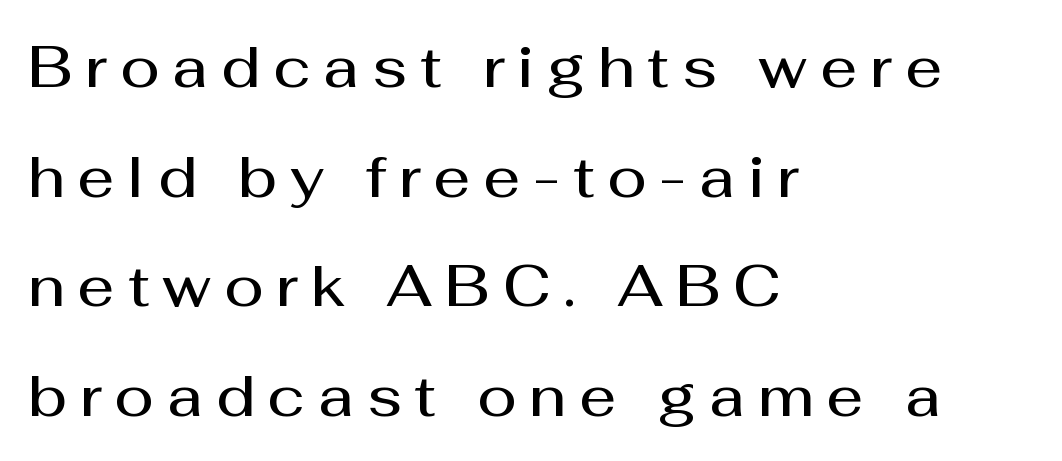
Unlike a traditional serif, this face leaves its strokes unadorned. The paragraph has a hard left edge and a soft right edge. This is moderately heavy type, rendered in semibold. Note the varied advance widths — an 'i' is clearly narrower than an 'm'. This is roman type, the default non-slanted kind. Between one letter and the next there's a generous, obvious gap.
